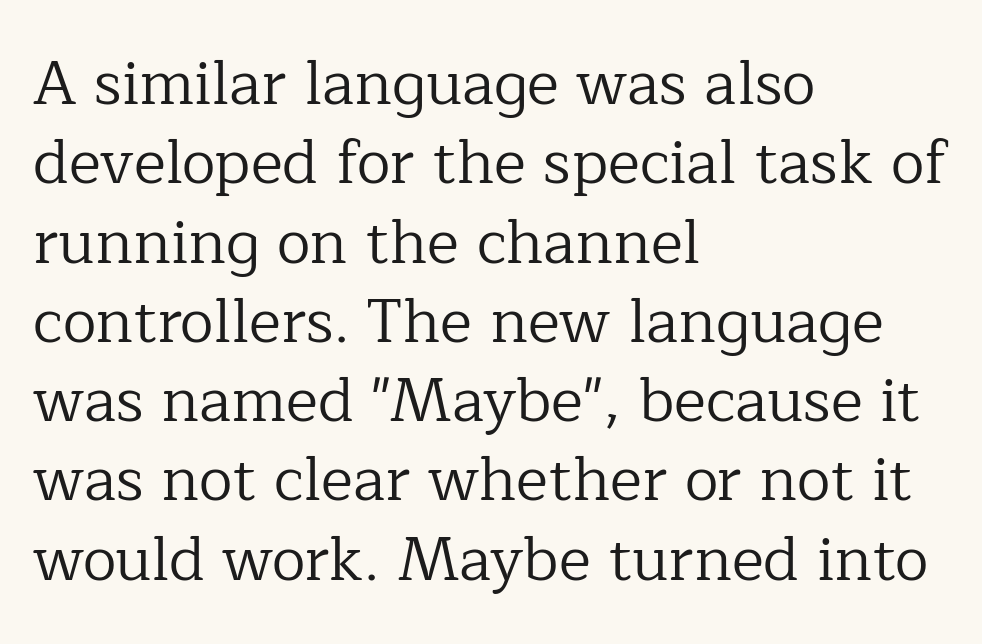
Q: Is the text bold? A: No.
Q: Is the text italic (slanted)? A: No, it is upright.
Q: Is the typeface a serif or a sans-serif typeface? A: Serif.
Q: Is the text underlined? A: No.
Q: How is the paragraph aligned? A: Left-aligned.
Q: Is the spacing between letters normal or unusually wide? A: Normal.
Q: Is the spacing between lines tight, normal or loose? A: Normal.
Q: Width (condensed, normal, or wide)? A: Normal.
Q: Stroke contrast? A: Low.
Q: x-height? A: Medium.
Q: Monospaced? A: No.
